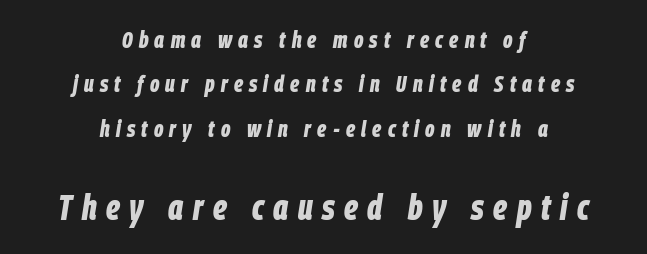
{"italic": "yes", "lean": "right", "slant_degrees": 9, "bold": "yes", "weight": "bold", "width": "condensed", "stroke_contrast": "low", "x_height": "large", "monospaced": "no", "underline": "no", "align": "center", "line_spacing": "loose", "line_spacing_ratio": 1.93, "letter_spacing": "wide", "letter_spacing_em": 0.27, "larger_block": "second", "size_ratio": 1.52, "glyph_px": 35}
